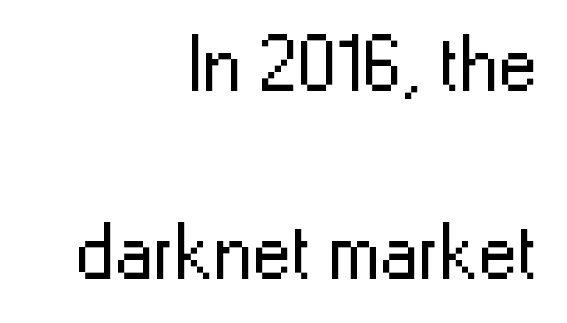
This rendering uses right alignment, leaving the left contour irregular. This sample trades compactness for vertical openness between lines. Clear beneath every line of the passage. The typeface has the unassuming heft of standard copy or less. Between one letter and the next there's only the usual sliver of space. Does the type have serifs? No, each stem ends abruptly.
